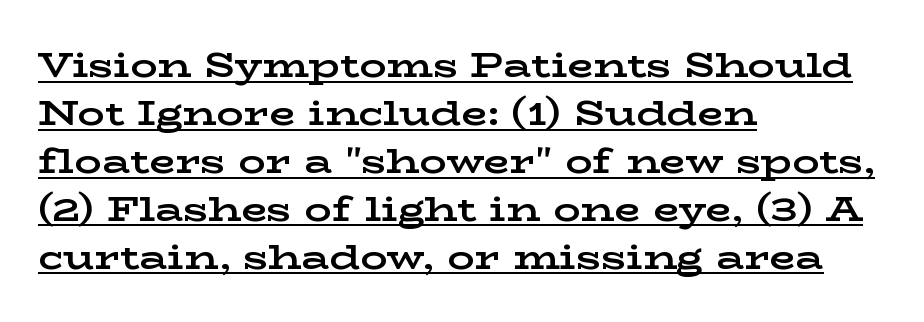
The image shows 34 px bold, wide serif type, upright; set left-aligned, normal line spacing (1.41x), normal letter spacing, underlined; low stroke contrast and a medium x-height.
